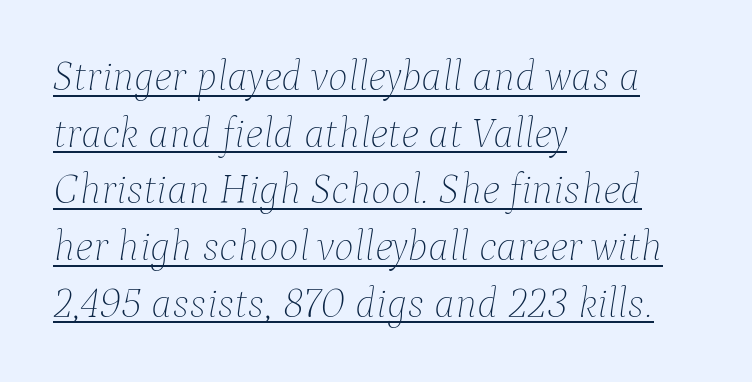
This sample has the flowing, uneven cadence of proportional lettering. What stands out about the letter spacing? Nothing — it is the standard amount. Italic? Definitely — the glyphs are oblique. Stroke mass is kept to a normal reading level or below. Beneath each row of characters lies a ruled line.
